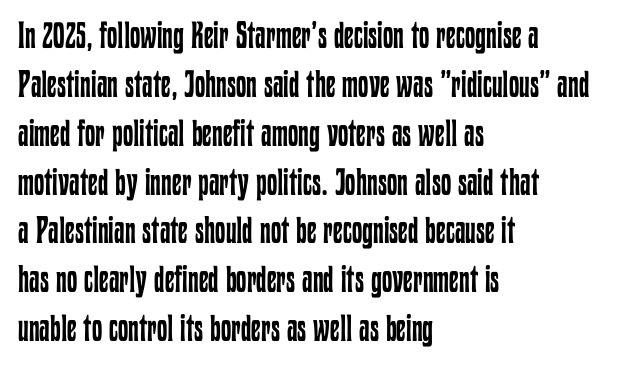
{"italic": "no", "bold": "no", "weight": "regular", "width": "condensed", "stroke_contrast": "low", "x_height": "medium", "monospaced": "no", "underline": "no", "align": "left", "line_spacing": "normal", "line_spacing_ratio": 1.32, "letter_spacing": "normal", "letter_spacing_em": 0.0, "glyph_px": 37}
